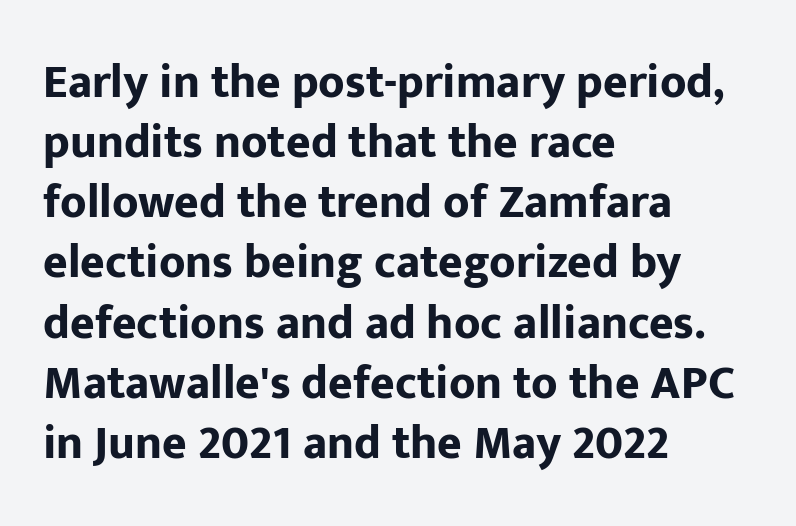
{"serif": "no", "italic": "no", "bold": "yes", "weight": "bold", "width": "normal", "stroke_contrast": "low", "x_height": "medium", "monospaced": "no", "underline": "no", "align": "left", "line_spacing": "normal", "line_spacing_ratio": 1.28, "letter_spacing": "normal", "letter_spacing_em": 0.0, "glyph_px": 47}
